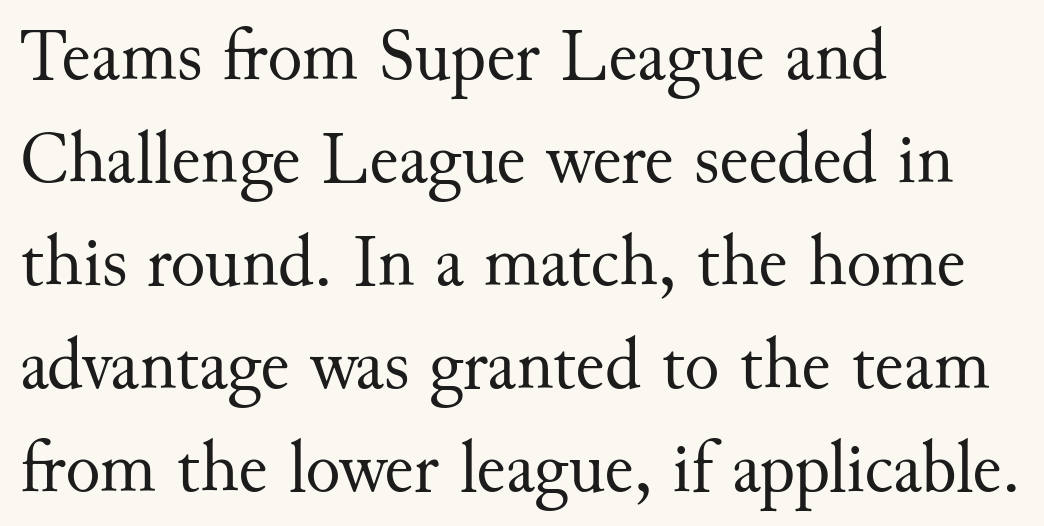
Q: Is the text bold? A: No.
Q: Is the text italic (slanted)? A: No, it is upright.
Q: Is the typeface a serif or a sans-serif typeface? A: Serif.
Q: Is the text underlined? A: No.
Q: How is the paragraph aligned? A: Left-aligned.
Q: Is the spacing between letters normal or unusually wide? A: Normal.
Q: Is the spacing between lines tight, normal or loose? A: Normal.
Q: Width (condensed, normal, or wide)? A: Normal.
Q: Stroke contrast? A: Medium.
Q: x-height? A: Small.
Q: Monospaced? A: No.
